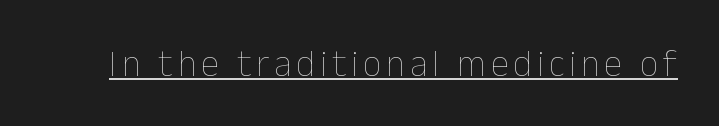
{"italic": "no", "bold": "no", "weight": "thin", "width": "normal", "stroke_contrast": "low", "x_height": "medium", "monospaced": "no", "underline": "yes", "glyph_px": 37}
